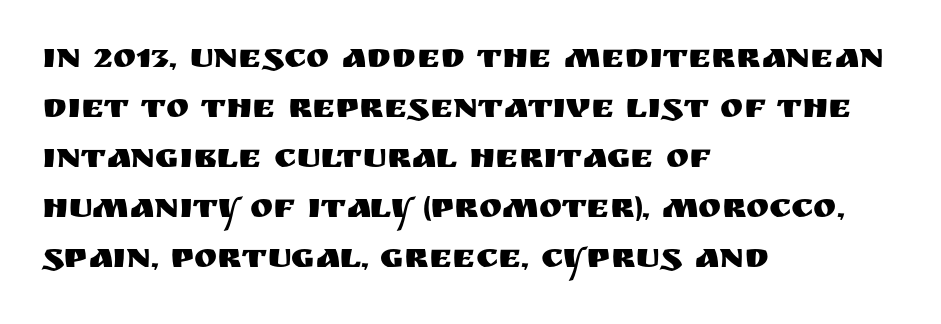
{"serif": "no", "italic": "no", "width": "normal", "stroke_contrast": "medium", "x_height": "large", "monospaced": "no", "underline": "no", "align": "left", "line_spacing": "normal", "line_spacing_ratio": 1.43, "letter_spacing": "normal", "letter_spacing_em": 0.0, "glyph_px": 35}
